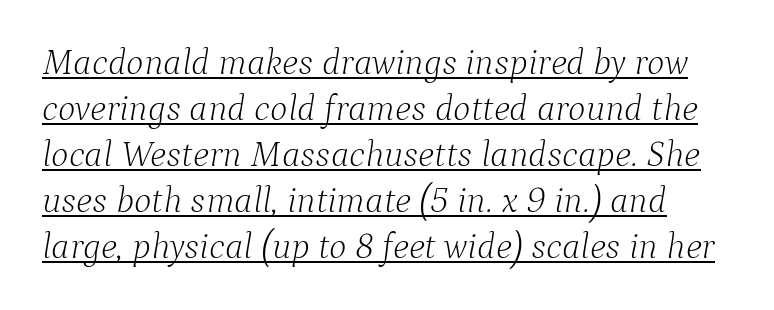
The image shows 37 px light serif type, italic (leaning right); set line spacing 1.24x, normal letter spacing, underlined; low stroke contrast and a medium x-height.
